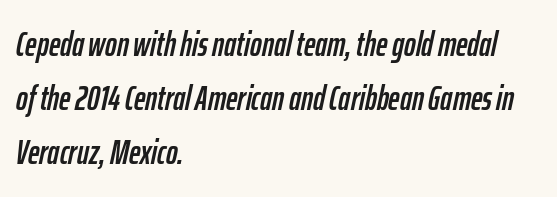
The image shows 35 px condensed type, italic (leaning right); set left-aligned, normal line spacing (1.55x), normal letter spacing, not underlined; low stroke contrast and a medium x-height.
